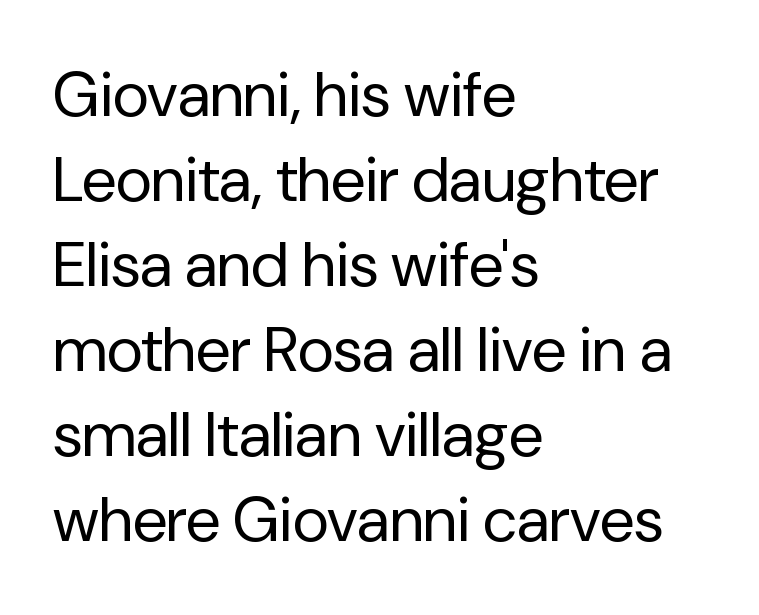
The lines in this sample share a left origin and differ only in where they stop. The zone under the glyphs is completely vacant. Is this a fixed-width face? No — the glyphs have proportional, varying widths. The face used here is a sans, in the tradition of grotesques and geometrics. A quiet, ordinary-to-light weight characterises the typeface. Ascenders rise straight up at ninety degrees.
